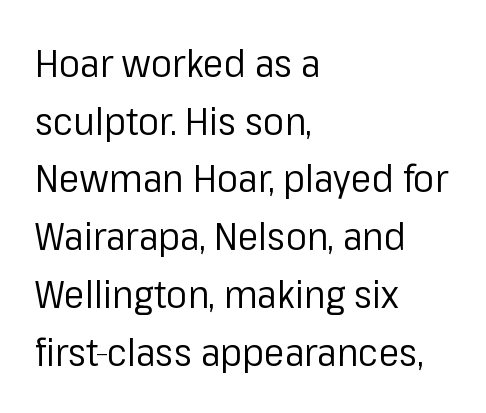
The image shows 39 px regular-weight sans-serif type, upright; set left-aligned, normal line spacing (1.48x), normal letter spacing, not underlined; low stroke contrast and a medium x-height.
